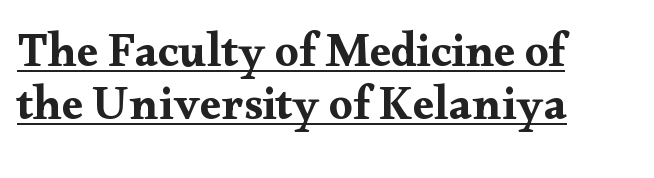
{"serif": "yes", "italic": "no", "width": "wide", "stroke_contrast": "medium", "x_height": "small", "monospaced": "no", "underline": "yes", "align": "left", "line_spacing": "tight", "line_spacing_ratio": 1.13, "letter_spacing": "normal", "letter_spacing_em": 0.0, "glyph_px": 47}
